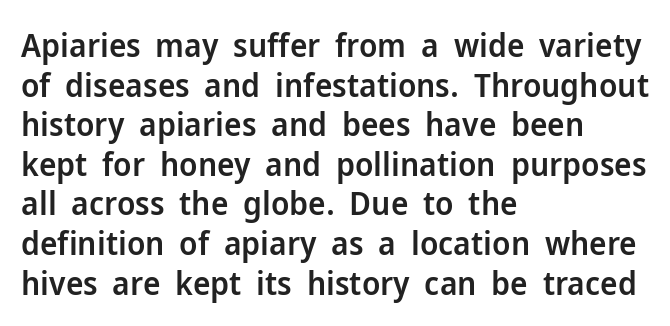
Left-aligned paragraph, ragged on the right. A typesetter would call this proportional, since set widths differ per character. As a designer I'd log this as weight 600, semibold. Stroke terminals: plain, sans-serif. Honestly, the letter spacing is just normal — you wouldn't notice it. Underlining? Definitely not there.
